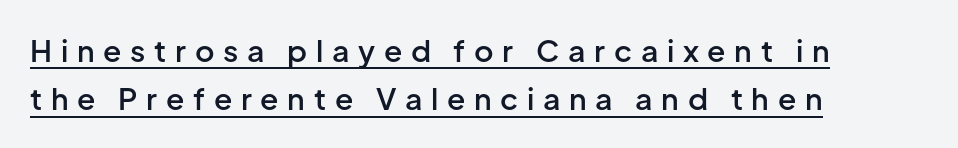
Looks like someone drew a line under every word here. Horizontal bands of white between lines are of average thickness. Varying glyph widths throughout — classic text-font behaviour. Emphasis by weight is partial: semibold. One-word summary of the alignment: left. Quick note: not italic, upright.
